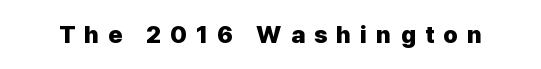
The image shows 24 px bold type, upright; set unusually wide letter spacing (+0.38 em), not underlined.
